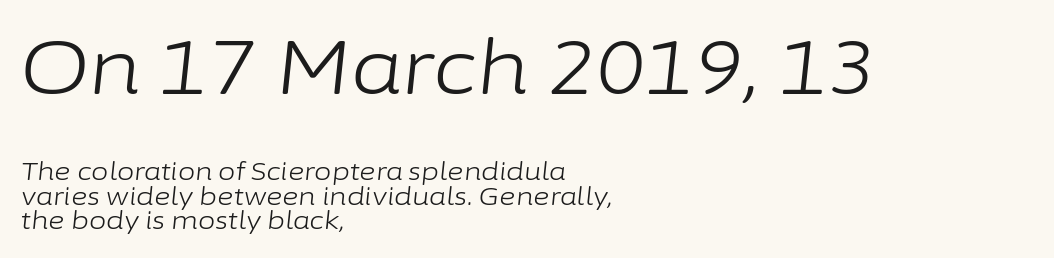
The image shows 76 px light type, italic (leaning right); set left-aligned, tight line spacing (0.98x), normal letter spacing, not underlined; the first (top) block is 3.04x larger; low stroke contrast and a medium x-height.
